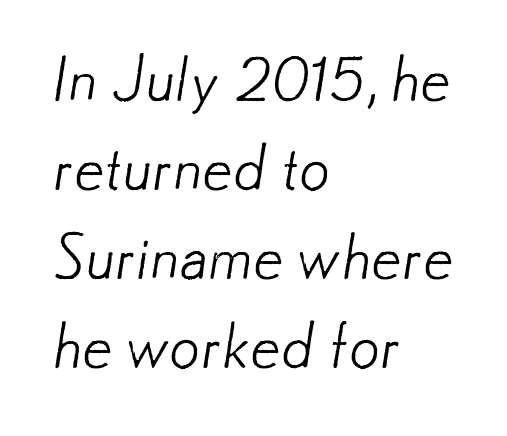
The image shows 61 px light sans-serif type; set left-aligned, normal line spacing (1.46x), normal letter spacing, not underlined; low stroke contrast and a small x-height.
